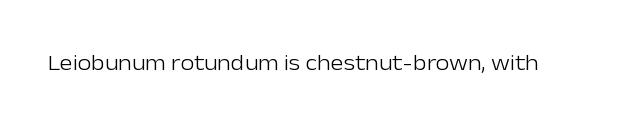
Q: Is the text bold? A: No.
Q: Is the text italic (slanted)? A: No, it is upright.
Q: Is the text underlined? A: No.
Q: Is the spacing between letters normal or unusually wide? A: Normal.
